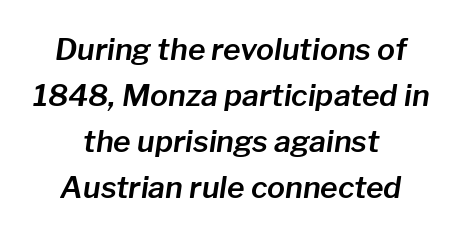
Words float on clear page, feet unadorned. Horizontal alignment here is central, giving a formal, balanced look. Does the leading feel generous? No, just average. Yep, that's italic — everything's leaning. Varying glyph widths throughout — classic text-font behaviour. Caption: standard tracking, unaltered.
